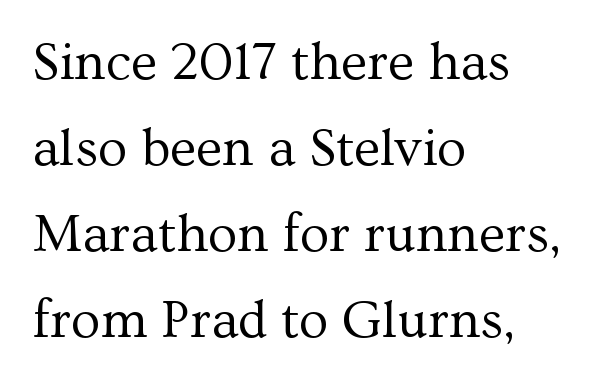
Q: Is the text bold? A: No.
Q: Is the text italic (slanted)? A: No, it is upright.
Q: Is the typeface a serif or a sans-serif typeface? A: Serif.
Q: Is the text underlined? A: No.
Q: How is the paragraph aligned? A: Left-aligned.
Q: Is the spacing between letters normal or unusually wide? A: Normal.
Q: Is the spacing between lines tight, normal or loose? A: Normal.
Q: Width (condensed, normal, or wide)? A: Normal.
Q: Stroke contrast? A: Medium.
Q: x-height? A: Medium.
Q: Monospaced? A: No.
